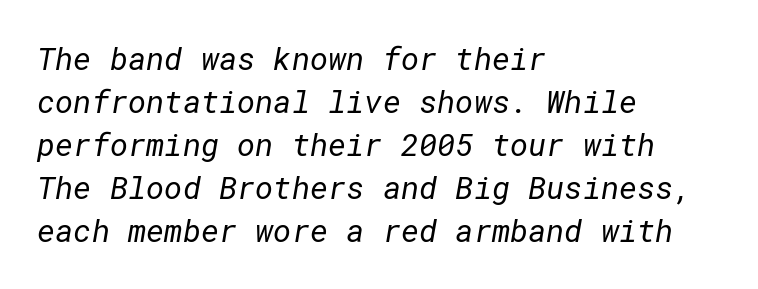
Q: Is the text bold? A: No.
Q: Is the typeface a serif or a sans-serif typeface? A: Sans-serif.
Q: Is the text underlined? A: No.
Q: How is the paragraph aligned? A: Left-aligned.
Q: Is the spacing between letters normal or unusually wide? A: Normal.
Q: Is the spacing between lines tight, normal or loose? A: Normal.
Q: Width (condensed, normal, or wide)? A: Normal.
Q: Stroke contrast? A: Low.
Q: x-height? A: Medium.
